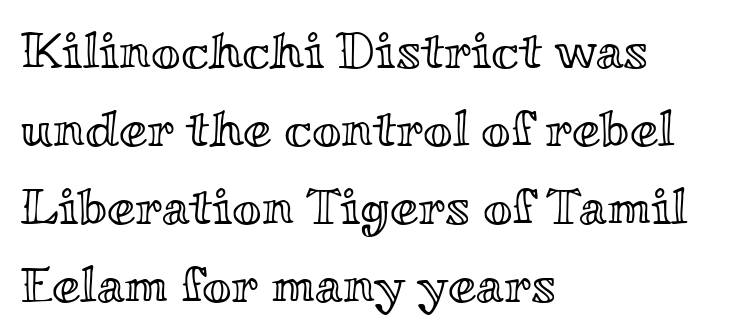
Letter spacing: default. Proportional: the letters do not fall into vertical columns. This is roman type, the default non-slanted kind. Each new line begins a customary step beneath the previous one. Teacher's note: observe the even left margin — that is flush-left alignment. Each row of text sits above clean, open space.
